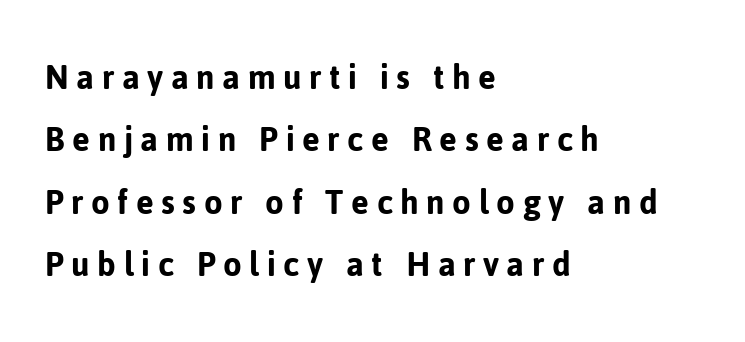
{"serif": "no", "italic": "no", "width": "normal", "stroke_contrast": "low", "x_height": "medium", "monospaced": "no", "underline": "no", "align": "left", "line_spacing": "normal", "line_spacing_ratio": 1.64, "letter_spacing": "wide", "letter_spacing_em": 0.2, "glyph_px": 38}
